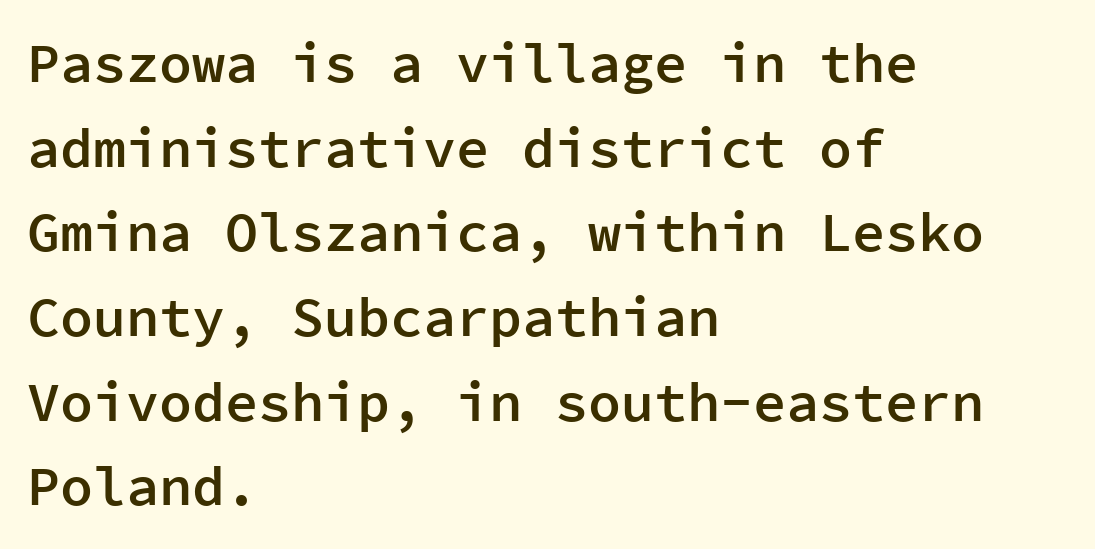
The face used here is a sans, in the tradition of grotesques and geometrics. These lines sit exactly where default settings would place them. Standard letterfit; no display-style spreading of the glyphs. Weight check: semibold — heavier than regular, not quite bold. Here the designer chose a console-style face with uniform glyph widths.
